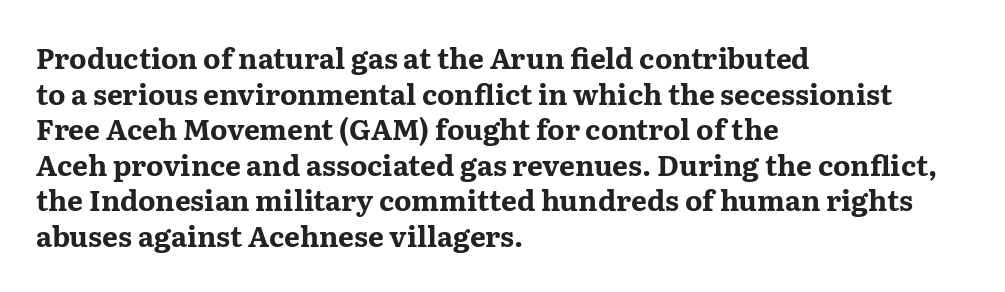
Examine the stroke ends and you'll spot serifs. Every letter is thick-stroked: bold, no question. Honestly, the letter spacing is just normal — you wouldn't notice it. The space beneath each line is pristine and unruled.
